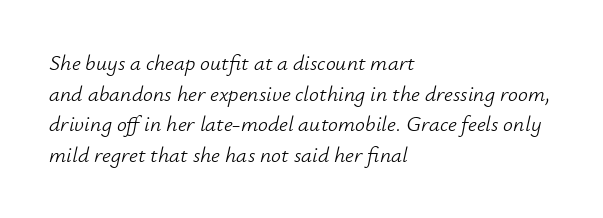
The weight tops out at a normal text grade. Looking at the ascenders, they clearly lean. These lines stack with their left ends in a neat column. Type without underlining. Compared with typical body copy, the letter spacing here is the same.
